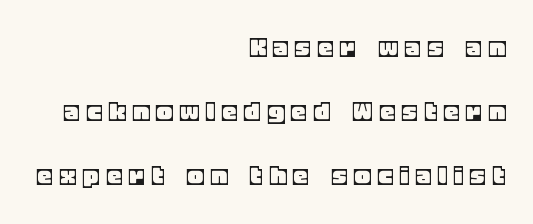
Q: Is the text italic (slanted)? A: No, it is upright.
Q: Is the text underlined? A: No.
Q: How is the paragraph aligned? A: Right-aligned.
Q: Is the spacing between letters normal or unusually wide? A: Unusually wide.
Q: Is the spacing between lines tight, normal or loose? A: Loose.
Q: Width (condensed, normal, or wide)? A: Normal.
Q: x-height? A: Large.
Q: Monospaced? A: No.
